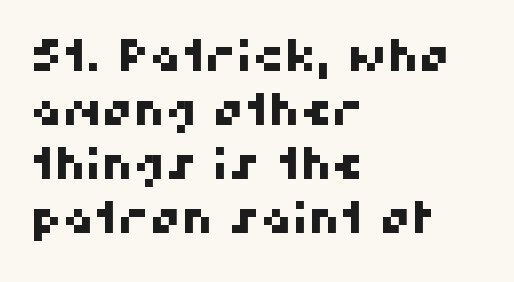
Q: Is the typeface a serif or a sans-serif typeface? A: Sans-serif.
Q: Is the text underlined? A: No.
Q: How is the paragraph aligned? A: Left-aligned.
Q: Is the spacing between letters normal or unusually wide? A: Normal.
Q: Width (condensed, normal, or wide)? A: Normal.
Q: Stroke contrast? A: High.
Q: x-height? A: Medium.
Q: Monospaced? A: No.
